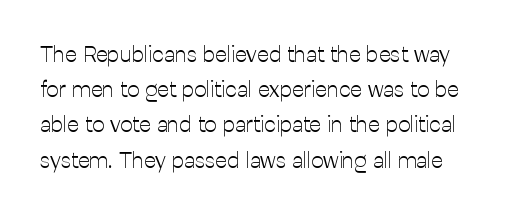
The image shows 22 px text type, upright; set normal line spacing (1.6x), normal letter spacing, not underlined.
